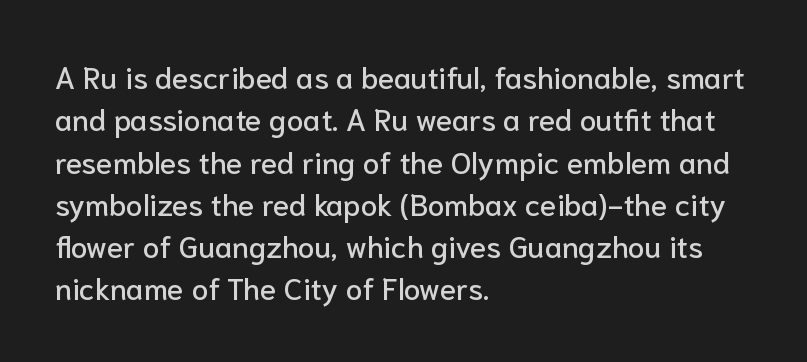
The image shows 30 px sans-serif type, upright; set left-aligned, normal line spacing (1.41x), normal letter spacing, not underlined; low stroke contrast and a medium x-height.
